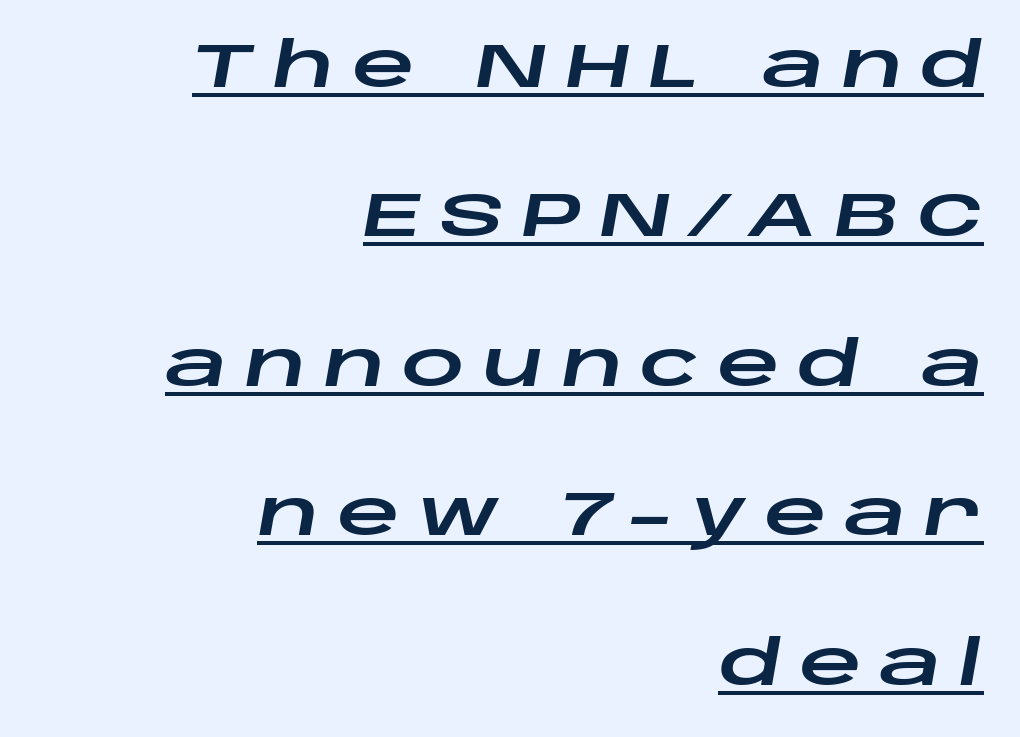
Letter spacing: wide. The sample's only ornament is a line tracing under the words. The rendering anchors every line to the right-hand side. The leading is generous, giving the passage an open texture.
